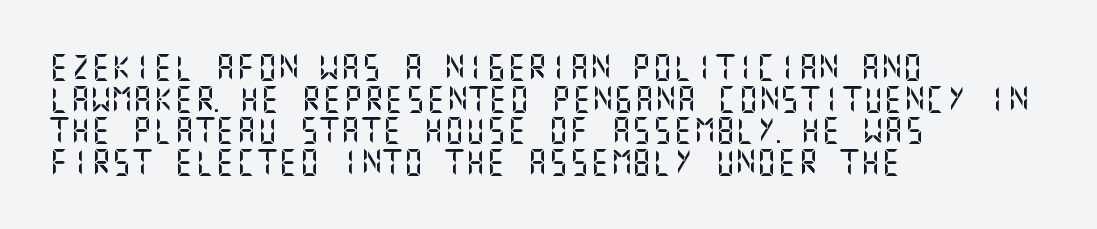
The lettering stays uniformly vertical, giving the passage a roman look. The baseline area is clear. The setting favours the left margin, as ordinary paragraphs usually do. These lines keep a tight, regular rhythm from letter to letter.
